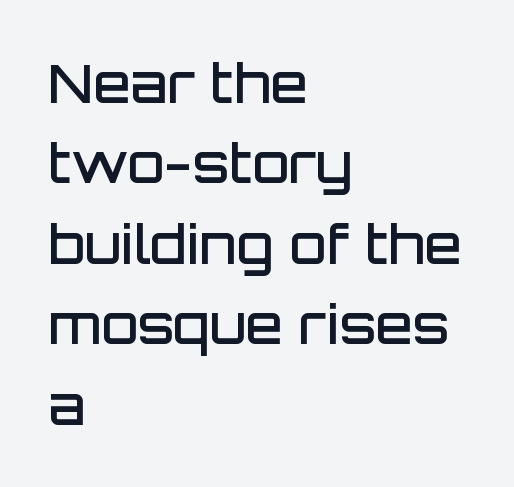
Q: Is the text bold? A: Semi-bold.
Q: Is the text italic (slanted)? A: No, it is upright.
Q: Is the typeface a serif or a sans-serif typeface? A: Sans-serif.
Q: Is the text underlined? A: No.
Q: How is the paragraph aligned? A: Left-aligned.
Q: Is the spacing between letters normal or unusually wide? A: Normal.
Q: Is the spacing between lines tight, normal or loose? A: Normal.
Q: Width (condensed, normal, or wide)? A: Normal.
Q: Stroke contrast? A: Low.
Q: x-height? A: Large.
Q: Monospaced? A: No.
